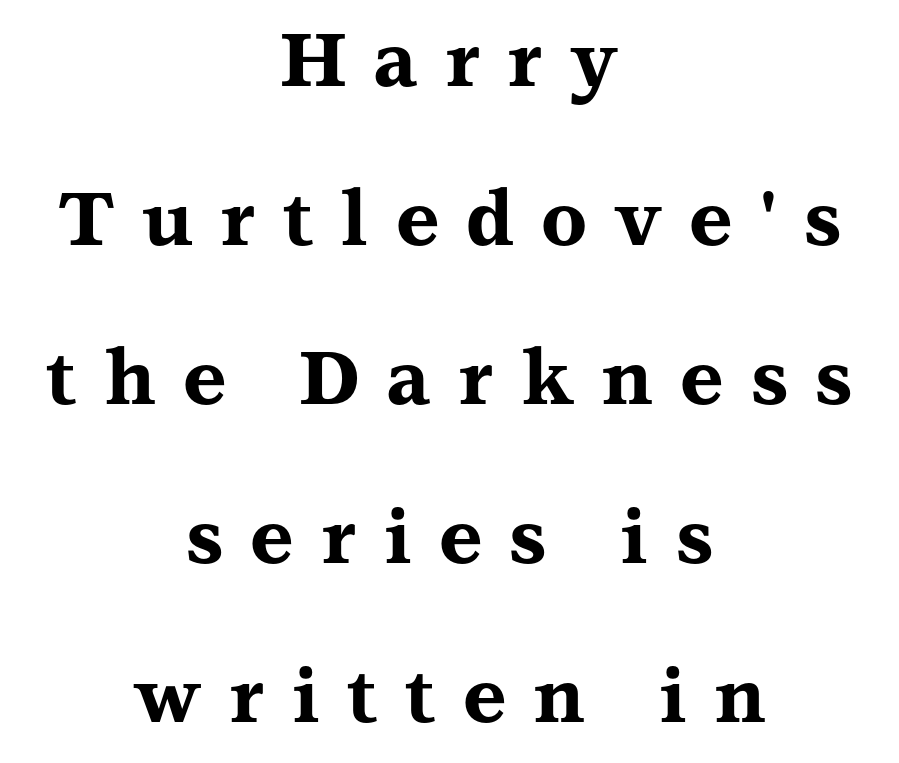
Q: Is the text bold? A: Yes.
Q: Is the text italic (slanted)? A: No, it is upright.
Q: Is the typeface a serif or a sans-serif typeface? A: Serif.
Q: Is the text underlined? A: No.
Q: How is the paragraph aligned? A: Centered.
Q: Is the spacing between letters normal or unusually wide? A: Unusually wide.
Q: Is the spacing between lines tight, normal or loose? A: Loose.
Q: Width (condensed, normal, or wide)? A: Wide.
Q: Stroke contrast? A: Medium.
Q: x-height? A: Medium.
Q: Monospaced? A: No.
